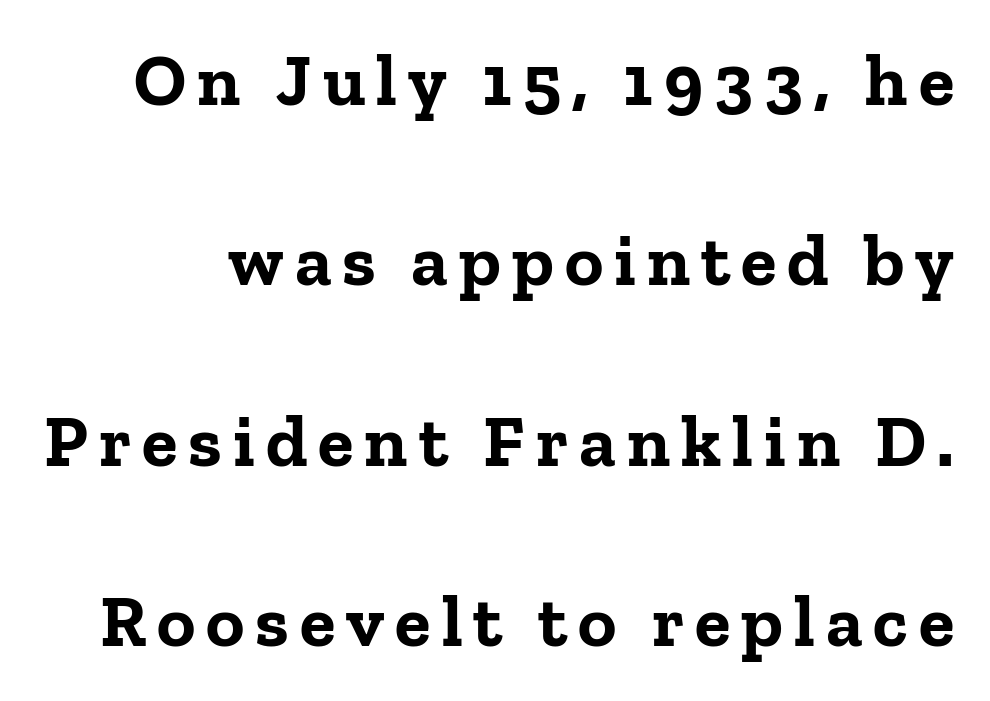
{"serif": "yes", "italic": "no", "bold": "yes", "weight": "bold", "width": "normal", "stroke_contrast": "low", "x_height": "medium", "monospaced": "no", "underline": "no", "line_spacing": "loose", "line_spacing_ratio": 2.47, "glyph_px": 73}
